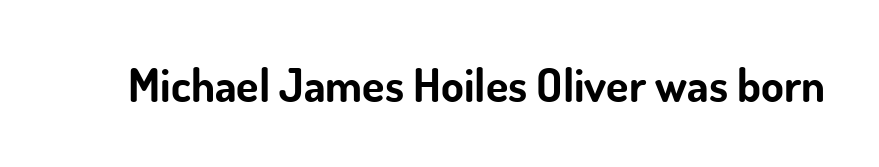
What kind of face is this? One without serifs — a sans. The typesetting leans heavy: a genuine bold. A typesetter would call this proportional, since set widths differ per character. Style check: upright. Honestly, there is no underline to notice here at all. Is the letter spacing exaggerated? No — it looks like the ordinary default.
